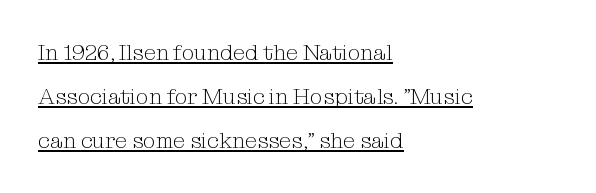
The sample's only ornament is a line tracing under the words. In CSS terms this would be text-align: left. The type sits square on the baseline with zero lean. Spacing between characters is what you'd get straight out of the box.
